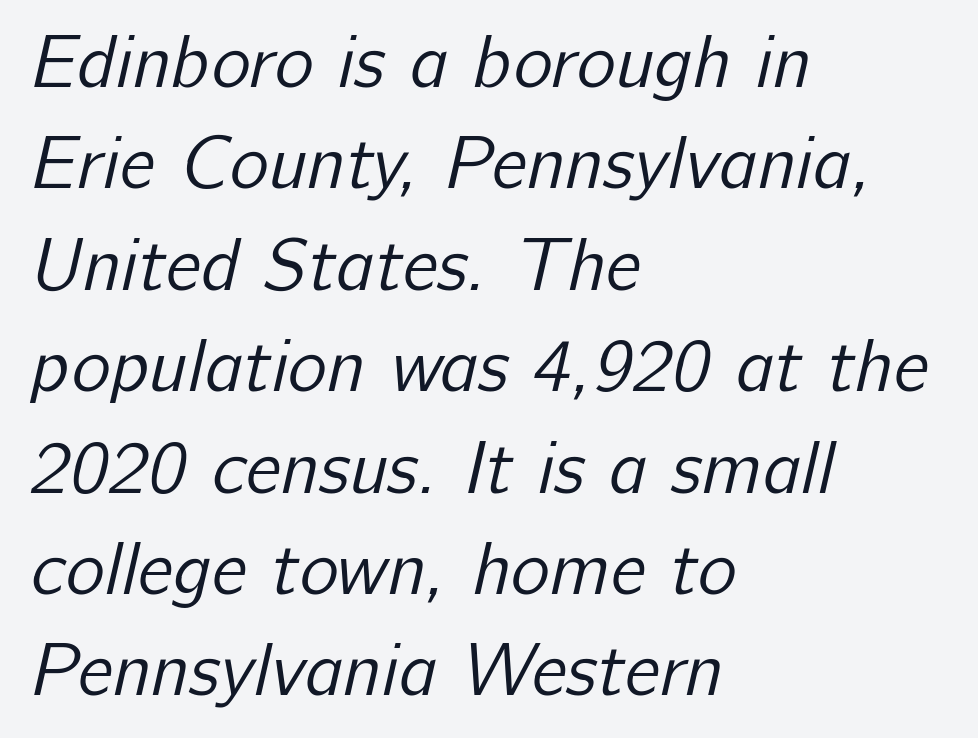
Normally led — the rows are evenly, conventionally spaced. Character widths vary here, with narrow letters taking less room than wide ones. The tracking reads as untouched default to a designer's eye. A clean baseline with only descenders dipping below it.
